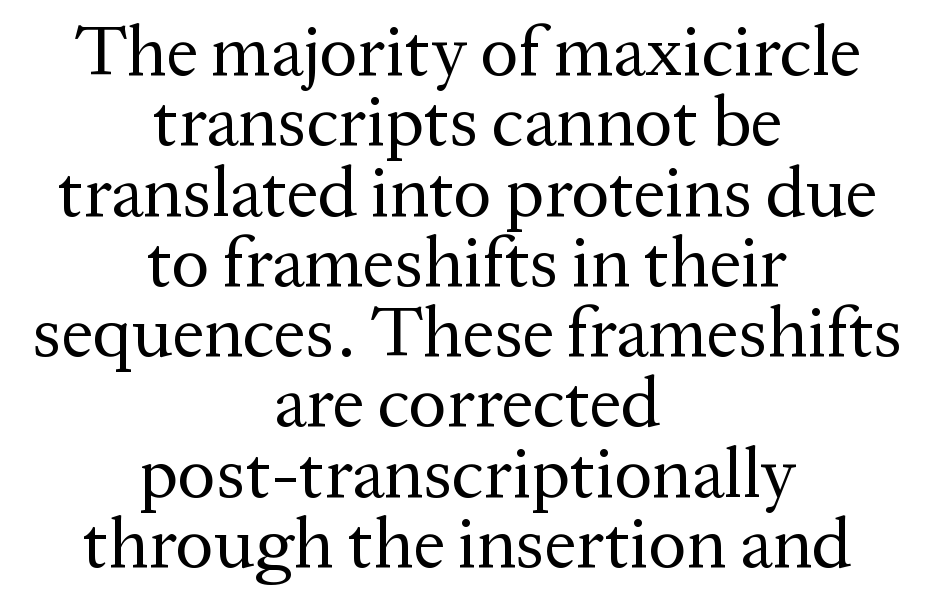
The paragraph shown floats in the horizontal middle. In terms of letterspacing, this is plain default setting. You could not count columns in this text — the font is proportionally spaced. If you measured baseline to baseline, you'd find a short distance.
